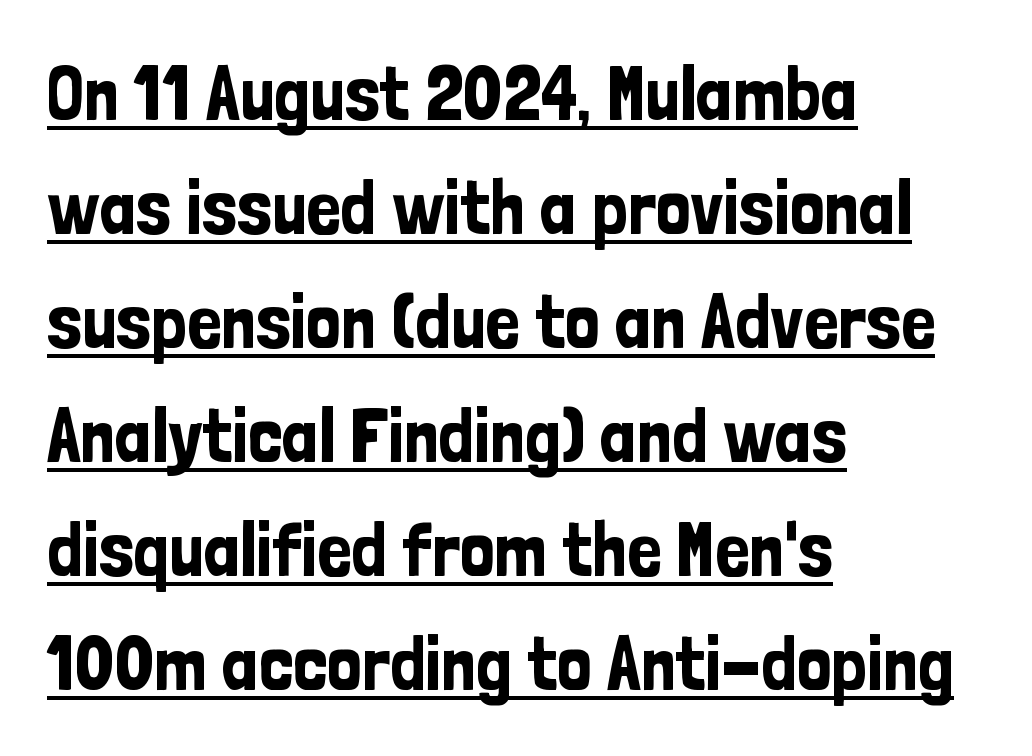
Q: Is the text italic (slanted)? A: No, it is upright.
Q: Is the typeface a serif or a sans-serif typeface? A: Sans-serif.
Q: Is the text underlined? A: Yes.
Q: How is the paragraph aligned? A: Left-aligned.
Q: Is the spacing between letters normal or unusually wide? A: Normal.
Q: Is the spacing between lines tight, normal or loose? A: Normal.
Q: Width (condensed, normal, or wide)? A: Condensed.
Q: Stroke contrast? A: Low.
Q: x-height? A: Medium.
Q: Monospaced? A: No.
